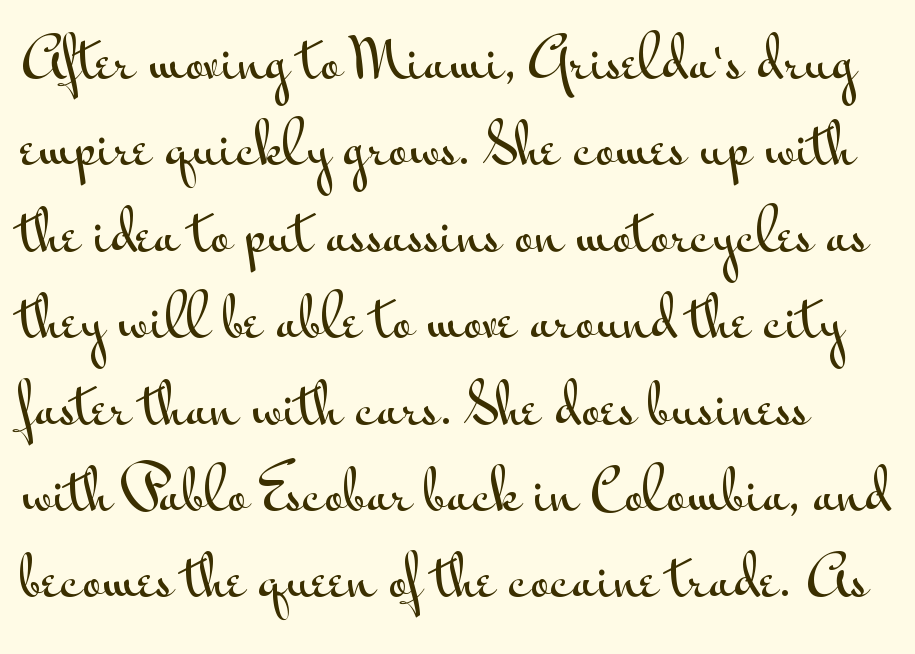
Q: Is the text italic (slanted)? A: Yes.
Q: Is the typeface a serif or a sans-serif typeface? A: Sans-serif.
Q: Is the text underlined? A: No.
Q: Is the spacing between letters normal or unusually wide? A: Normal.
Q: Is the spacing between lines tight, normal or loose? A: Normal.
Q: Width (condensed, normal, or wide)? A: Wide.
Q: Stroke contrast? A: Medium.
Q: x-height? A: Small.
Q: Monospaced? A: No.
